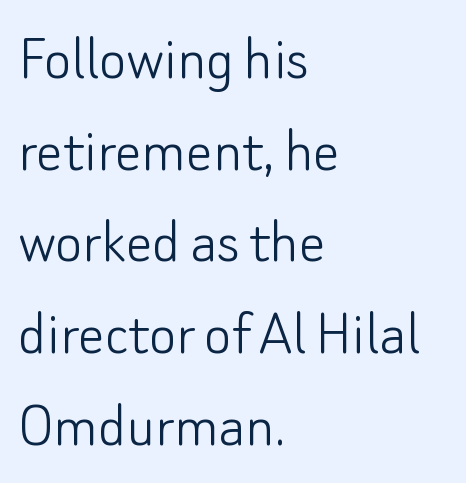
Q: Is the text bold? A: No.
Q: Is the text italic (slanted)? A: No, it is upright.
Q: Is the typeface a serif or a sans-serif typeface? A: Sans-serif.
Q: Is the text underlined? A: No.
Q: How is the paragraph aligned? A: Left-aligned.
Q: Is the spacing between letters normal or unusually wide? A: Normal.
Q: Is the spacing between lines tight, normal or loose? A: Normal.
Q: Width (condensed, normal, or wide)? A: Normal.
Q: Stroke contrast? A: Low.
Q: x-height? A: Small.
Q: Monospaced? A: No.
